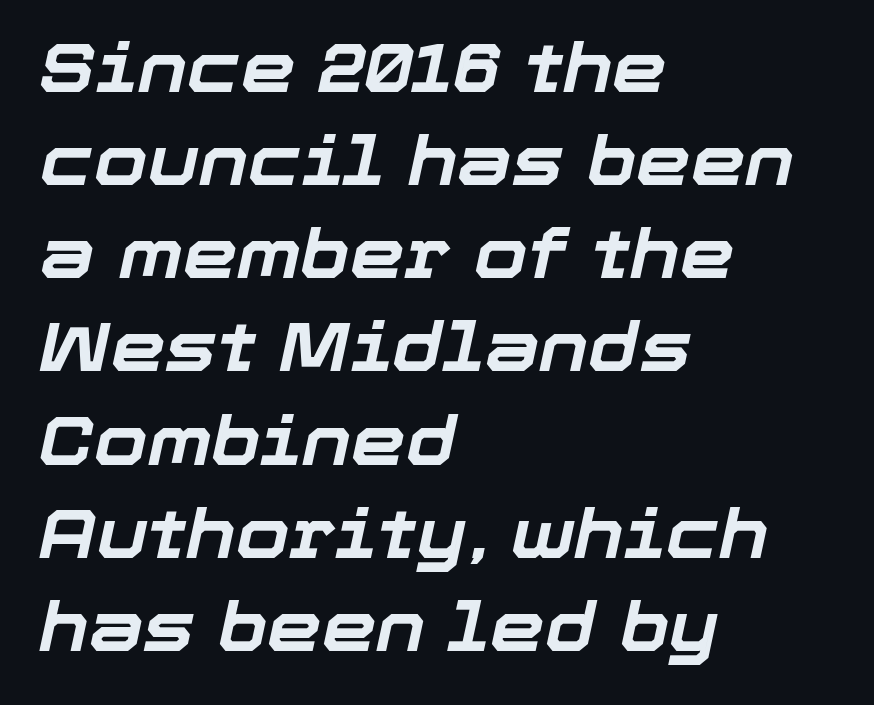
Plain, unruled lines of type. The lines are quadded left. In terms of weight, the rendering is a true, heavy bold. Between one letter and the next there's only the usual sliver of space.
